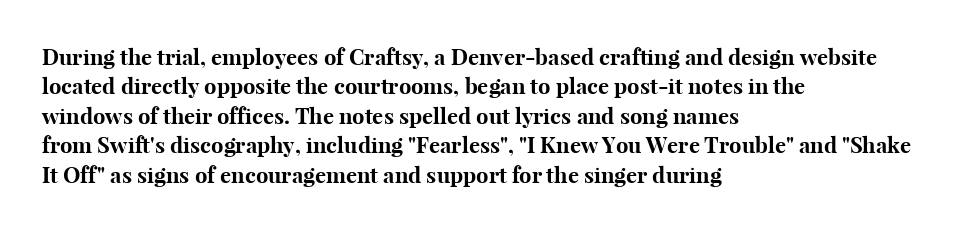
The image shows 22 px bold type, upright; set left-aligned, normal line spacing (1.34x), normal letter spacing, not underlined.
